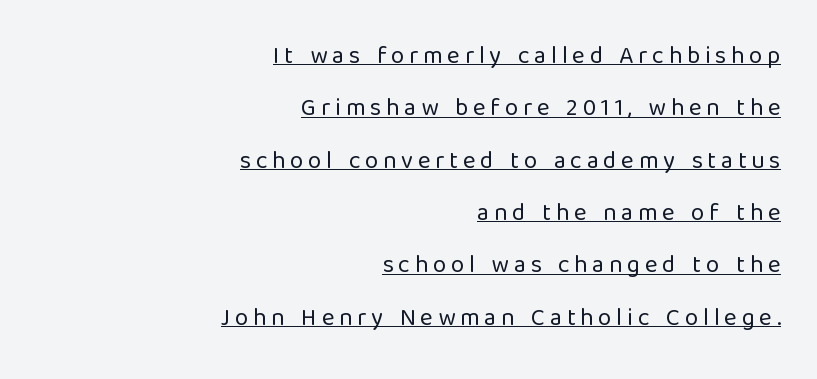
The passage shown is not bold in any degree. Honestly, the underline is the first thing you notice here. The vertical gap from one line to the next is large. The axis of the letterforms is exactly vertical. The lines are quadded right.
